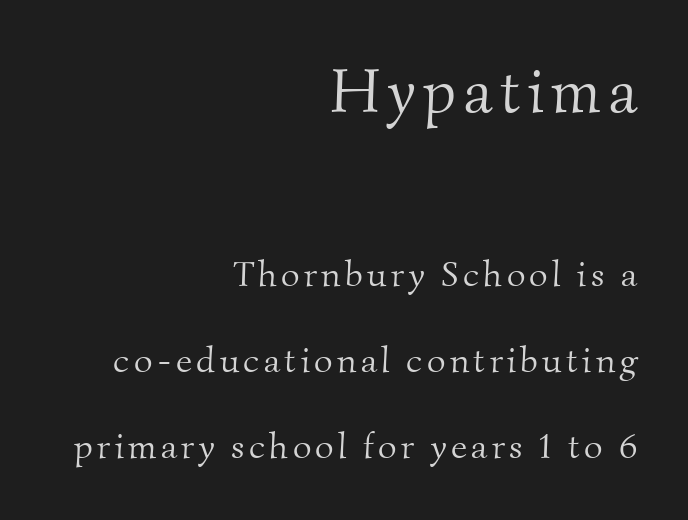
The image shows 63 px light serif type; set right-aligned, loose line spacing (2.38x), not underlined; the first (top) block is 1.75x larger; medium stroke contrast and a small x-height.
